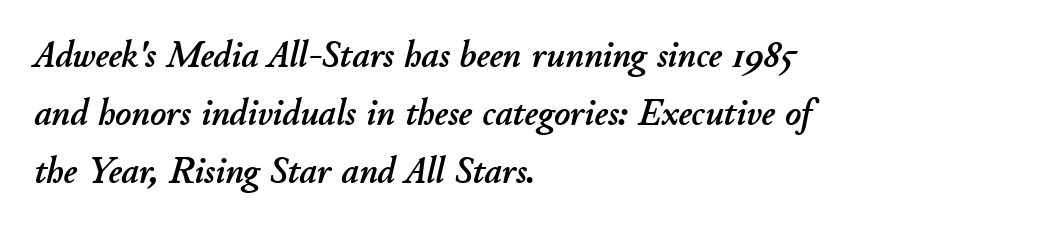
{"italic": "yes", "lean": "right", "slant_degrees": 11, "width": "normal", "stroke_contrast": "low", "x_height": "small", "monospaced": "no", "underline": "no", "align": "left", "line_spacing": "normal", "line_spacing_ratio": 1.52, "letter_spacing": "normal", "letter_spacing_em": 0.0, "glyph_px": 38}
